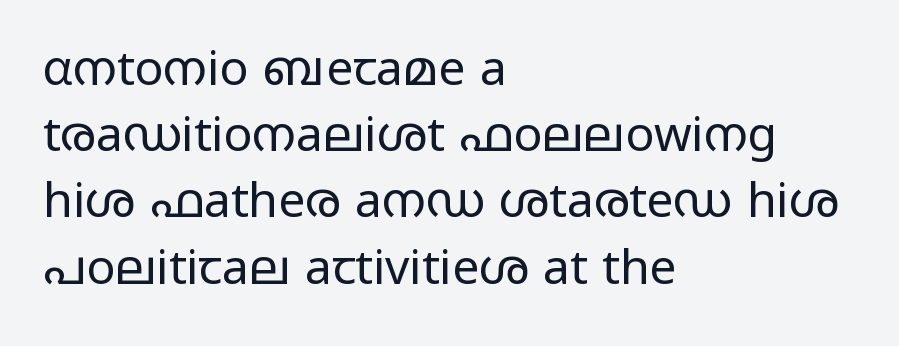
Short and long lines alike share a common starting point at left. Serifs: no, the terminals of the letterforms are clean. A typesetter would call this leading conventional body-copy spacing. No extra ink here — the face is not bold. Decoration check: the copy has no underline. Here the designer chose a conventional face with non-uniform glyph widths.
